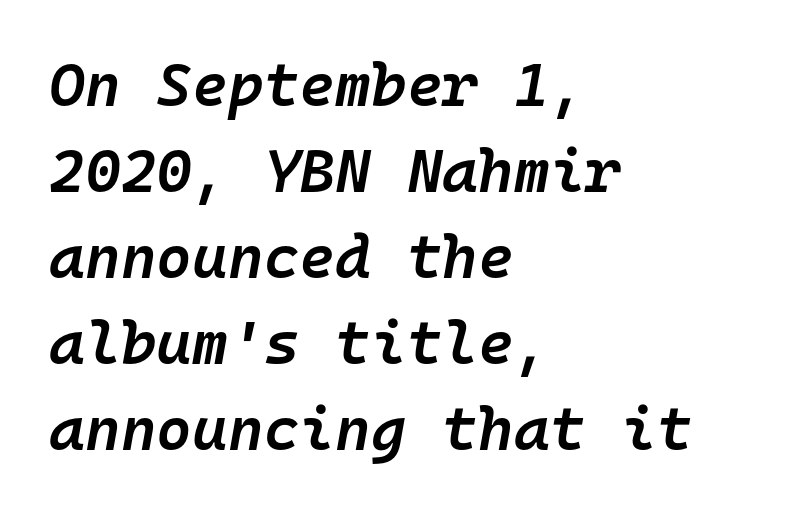
Line spacing here is normal. Monospaced: the letters line up in strict vertical columns. Descenders are the only things crossing below the line. Typographic density is moderately raised because the face is semibold. Line beginnings align vertically; line endings do not. Does the lettering tilt? It does — this is italic.
